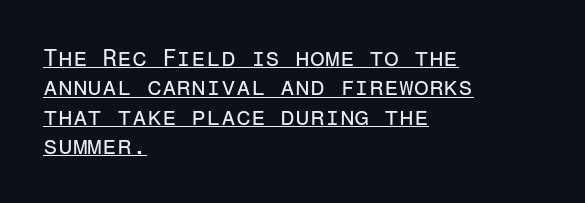
{"italic": "no", "bold": "no", "underline": "yes", "align": "left", "line_spacing_ratio": 1.22, "letter_spacing": "normal", "letter_spacing_em": 0.0, "glyph_px": 24}
